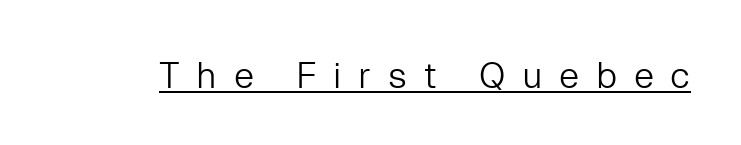
The image shows 36 px light sans-serif type, upright; set unusually wide letter spacing (+0.46 em), underlined; low stroke contrast and a medium x-height.
